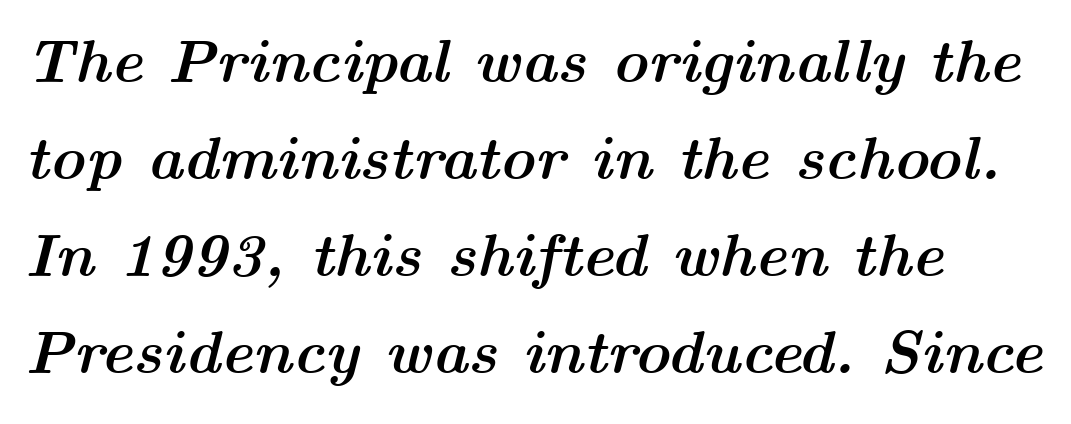
{"italic": "yes", "lean": "right", "slant_degrees": 14, "bold": "yes", "weight": "semibold", "width": "wide", "stroke_contrast": "medium", "x_height": "medium", "monospaced": "no", "underline": "no", "align": "left", "line_spacing": "normal", "line_spacing_ratio": 1.59, "letter_spacing": "normal", "letter_spacing_em": 0.0, "glyph_px": 61}
